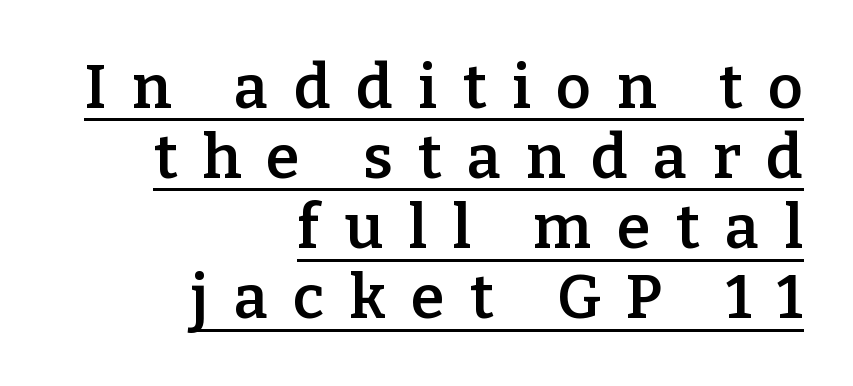
The image shows 61 px semibold serif type, upright; set right-aligned, tight line spacing (1.15x), unusually wide letter spacing (+0.42 em), underlined; low stroke contrast and a medium x-height.
